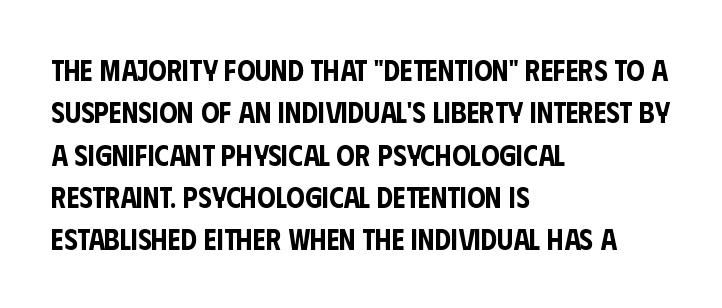
The image shows 29 px condensed sans-serif type, upright; set left-aligned, normal line spacing (1.46x), normal letter spacing, not underlined; low stroke contrast and a large x-height.
